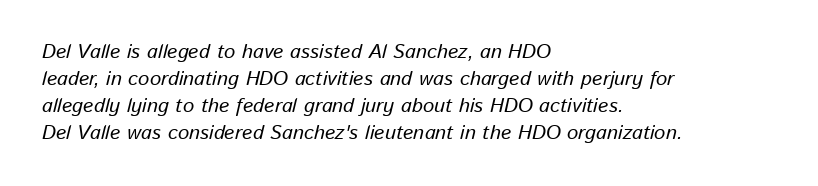
The image shows 20 px text type, italic (leaning right); set left-aligned, normal line spacing (1.35x), normal letter spacing, not underlined.
